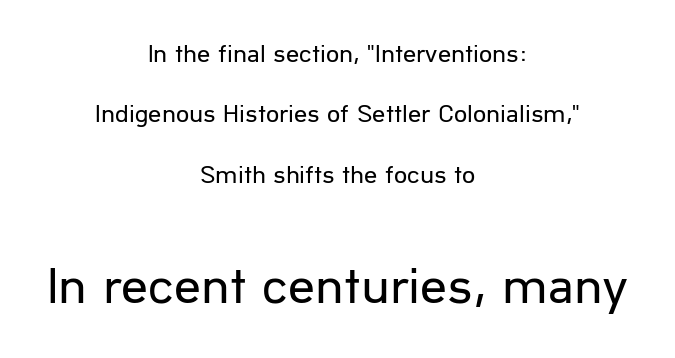
The image shows 53 px regular-weight sans-serif type, upright; set centered, loose line spacing (2.32x), normal letter spacing, not underlined; the second (bottom) block is 2.04x larger; low stroke contrast and a medium x-height.
